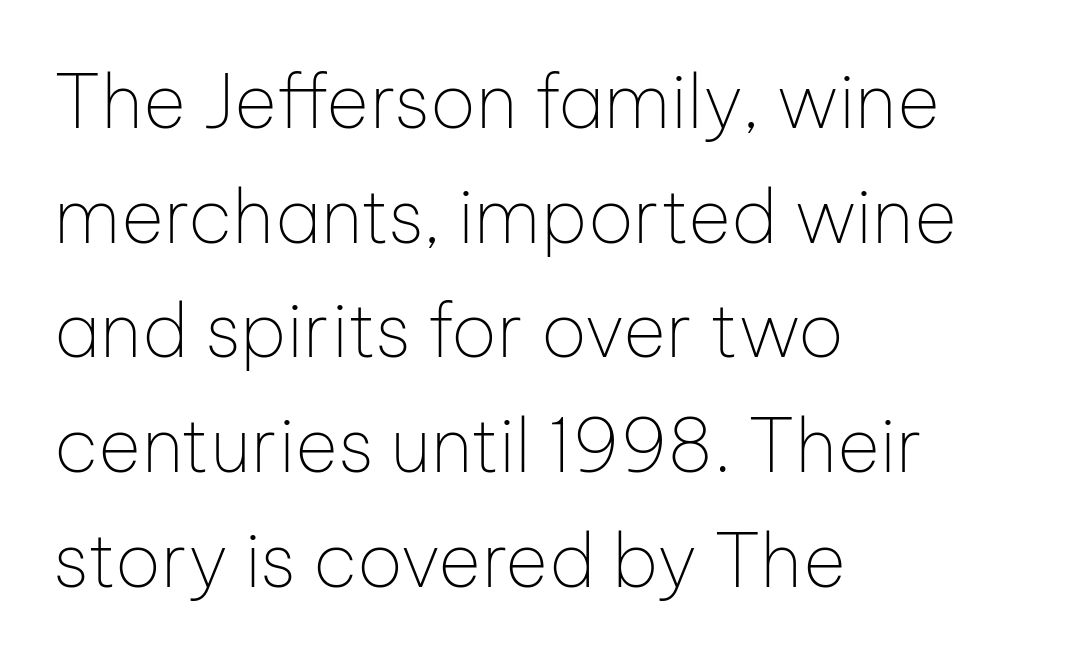
Q: Is the text bold? A: No.
Q: Is the text italic (slanted)? A: No, it is upright.
Q: Is the typeface a serif or a sans-serif typeface? A: Sans-serif.
Q: Is the text underlined? A: No.
Q: How is the paragraph aligned? A: Left-aligned.
Q: Is the spacing between letters normal or unusually wide? A: Normal.
Q: Is the spacing between lines tight, normal or loose? A: Normal.
Q: Width (condensed, normal, or wide)? A: Normal.
Q: Stroke contrast? A: Low.
Q: x-height? A: Medium.
Q: Monospaced? A: No.
